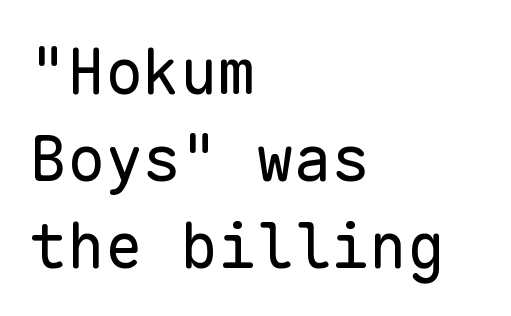
The image shows 63 px regular-weight sans-serif type, upright, monospaced; set left-aligned, normal line spacing (1.38x), normal letter spacing, not underlined; low stroke contrast and a medium x-height.
